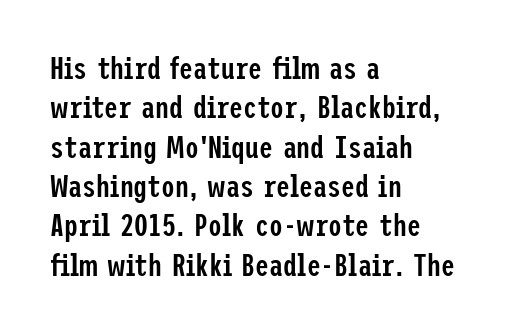
{"serif": "no", "italic": "no", "bold": "semi", "weight": "semibold", "width": "condensed", "stroke_contrast": "low", "x_height": "medium", "underline": "no", "align": "left", "line_spacing": "normal", "line_spacing_ratio": 1.27, "letter_spacing": "normal", "letter_spacing_em": 0.0, "glyph_px": 31}
